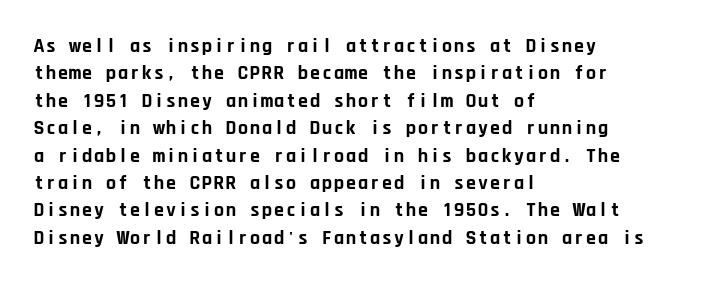
The image shows 20 px bold type, upright; set left-aligned, normal line spacing (1.37x), normal letter spacing, not underlined.
